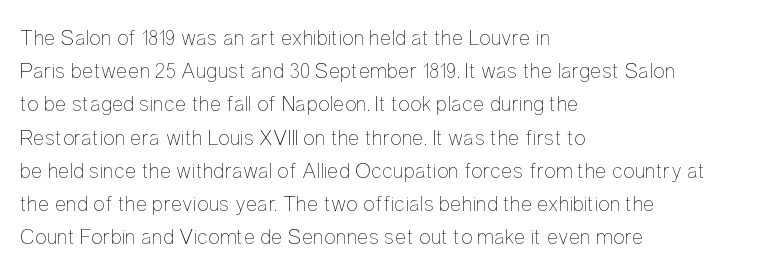
Tall strokes in this sample are plumb rather than angled. Weight: regular or lighter. Tracking value appears to be zero — textbook default spacing. The passage shown stacks its lines at a standard gap. The lines in this sample share a left origin and differ only in where they stop. Anything drawn beneath the words? Only blank space.
